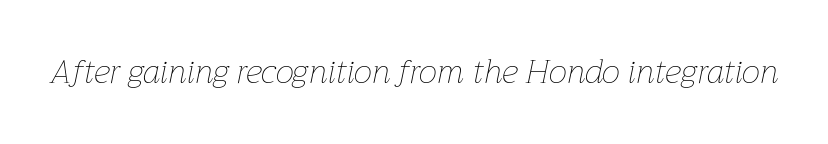
{"italic": "yes", "lean": "right", "slant_degrees": 12, "bold": "no", "weight": "thin", "width": "normal", "stroke_contrast": "low", "x_height": "medium", "monospaced": "no", "underline": "no", "letter_spacing": "normal", "letter_spacing_em": 0.0, "glyph_px": 33}
